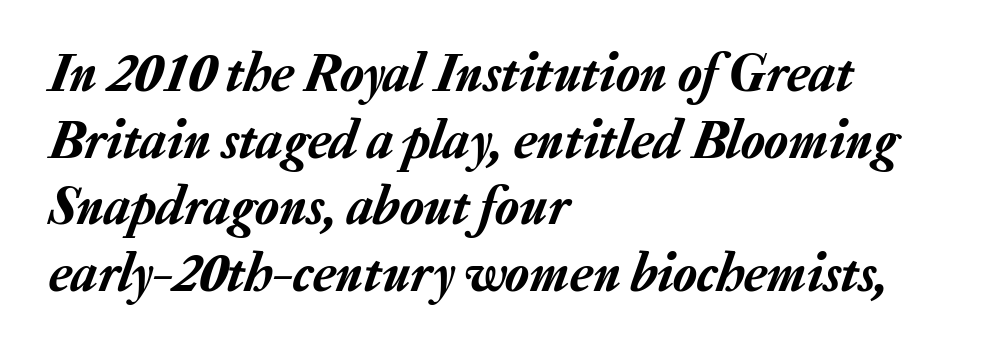
The axis of the letterforms is tilted away from vertical. No extra tracking has been applied to these lines. Is this a fixed-width face? No — the glyphs have proportional, varying widths. Underline: absent. Which margin do the lines hug? The left one — the right edge is uneven.
